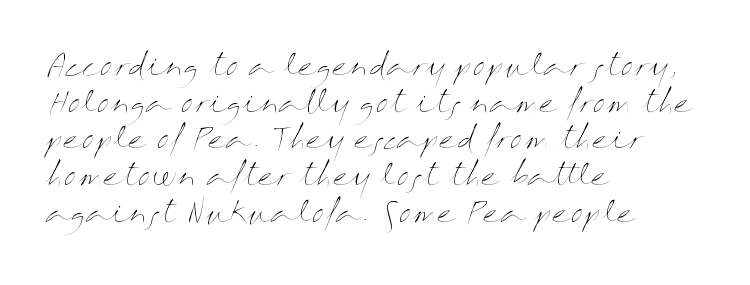
The strokes are not fattened; the text isn't bold. Honestly, the letter spacing is just normal — you wouldn't notice it. The space beneath each line is pristine and unruled. Each line starts at the same left margin while the right side varies.
